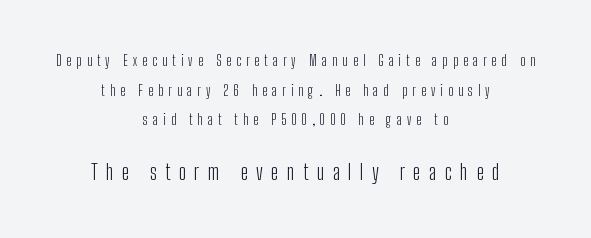
The image shows 22 px text type, upright; set centered, loose line spacing (2.11x), unusually wide letter spacing (+0.37 em), not underlined; the second (bottom) block is 1.57x larger.
